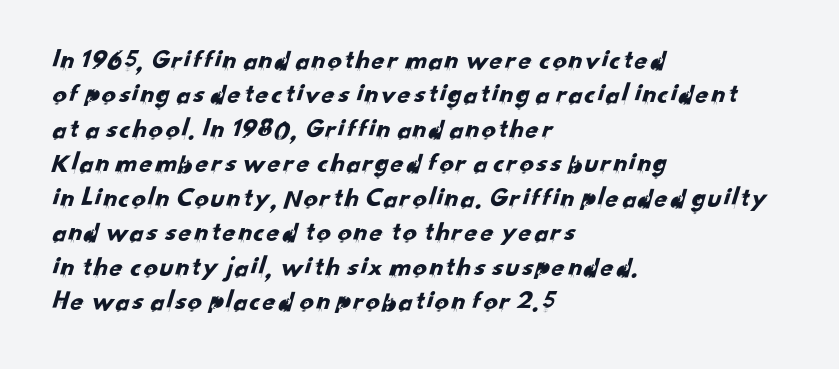
The image shows 28 px sans-serif type; set left-aligned, line spacing 1.23x, normal letter spacing, not underlined; low stroke contrast and a small x-height.
